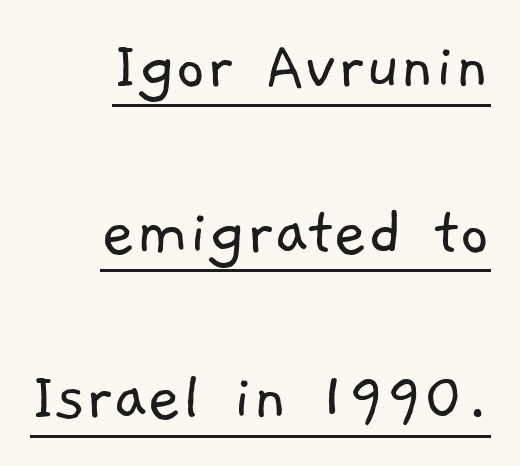
The image shows 73 px light sans-serif type; set right-aligned, loose line spacing (2.27x), normal letter spacing, underlined; low stroke contrast and a medium x-height.
